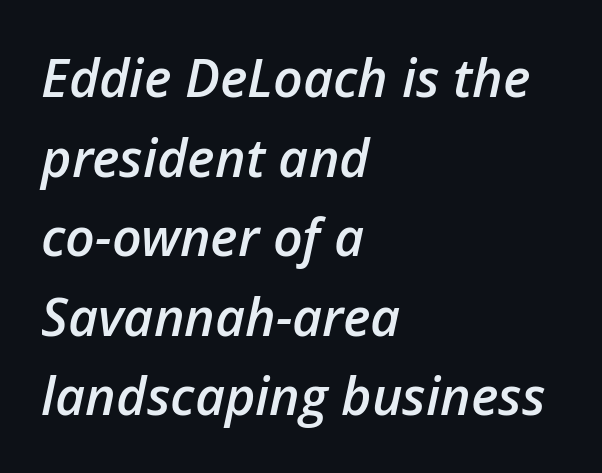
{"italic": "yes", "lean": "right", "slant_degrees": 12, "bold": "semi", "weight": "semibold", "width": "normal", "stroke_contrast": "low", "x_height": "medium", "monospaced": "no", "underline": "no", "align": "left", "line_spacing": "normal", "line_spacing_ratio": 1.53, "letter_spacing": "normal", "letter_spacing_em": 0.0, "glyph_px": 52}
